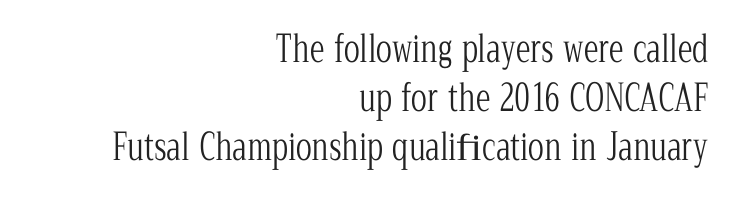
Q: Is the text bold? A: No.
Q: Is the text italic (slanted)? A: No, it is upright.
Q: Is the typeface a serif or a sans-serif typeface? A: Serif.
Q: Is the text underlined? A: No.
Q: How is the paragraph aligned? A: Right-aligned.
Q: Is the spacing between letters normal or unusually wide? A: Normal.
Q: Is the spacing between lines tight, normal or loose? A: Normal.
Q: Width (condensed, normal, or wide)? A: Condensed.
Q: Stroke contrast? A: Low.
Q: x-height? A: Medium.
Q: Monospaced? A: No.
